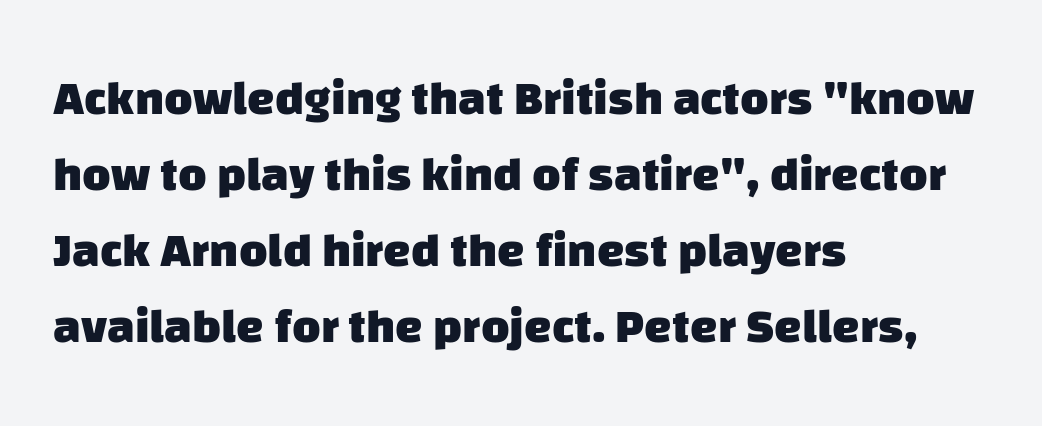
Q: Is the text bold? A: Yes.
Q: Is the typeface a serif or a sans-serif typeface? A: Sans-serif.
Q: Is the text underlined? A: No.
Q: How is the paragraph aligned? A: Left-aligned.
Q: Is the spacing between letters normal or unusually wide? A: Normal.
Q: Is the spacing between lines tight, normal or loose? A: Normal.
Q: Width (condensed, normal, or wide)? A: Normal.
Q: Stroke contrast? A: Low.
Q: x-height? A: Large.
Q: Monospaced? A: No.
